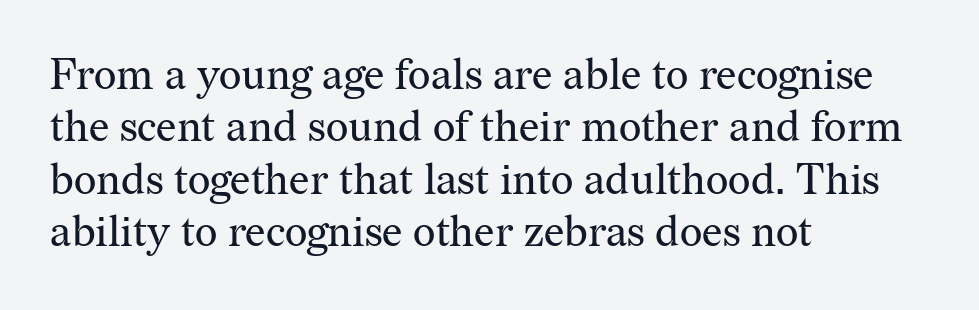
Q: Is the text bold? A: No.
Q: Is the text italic (slanted)? A: No, it is upright.
Q: Is the typeface a serif or a sans-serif typeface? A: Serif.
Q: Is the text underlined? A: No.
Q: How is the paragraph aligned? A: Left-aligned.
Q: Is the spacing between letters normal or unusually wide? A: Normal.
Q: Width (condensed, normal, or wide)? A: Normal.
Q: Stroke contrast? A: Medium.
Q: x-height? A: Medium.
Q: Monospaced? A: No.
